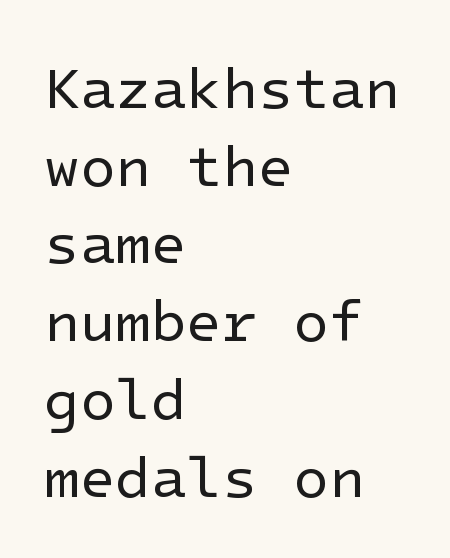
A typesetter would call this zero additional tracking. The rendering shows plain stroke endings on the letterforms — a sans-serif design. This reads as an unemphasized weight, regular at the heaviest. Typeset ragged right — the left edge is the straight one. A typesetter would mark this as roman, not italic.
